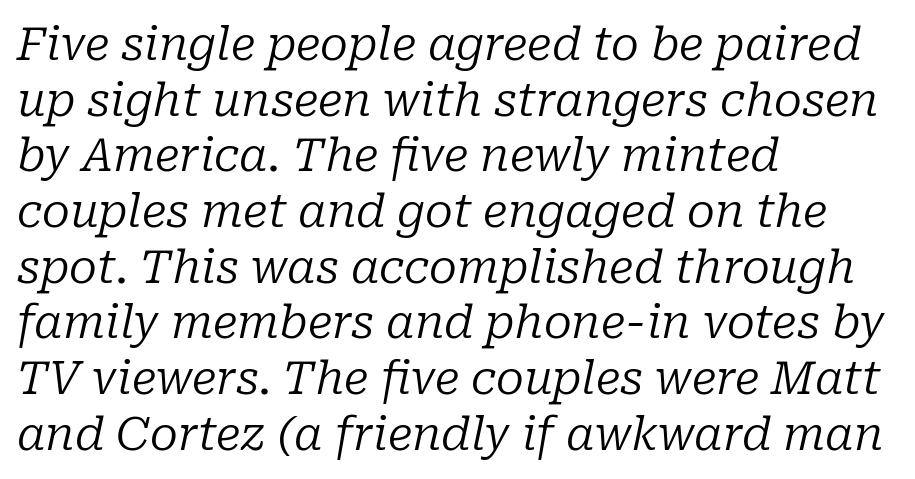
The paragraph has a hard left edge and a soft right edge. The letters advance in unequal steps, a hallmark of proportional type. The words here are not underlined. Characters follow at the spacing the type designer built in.
